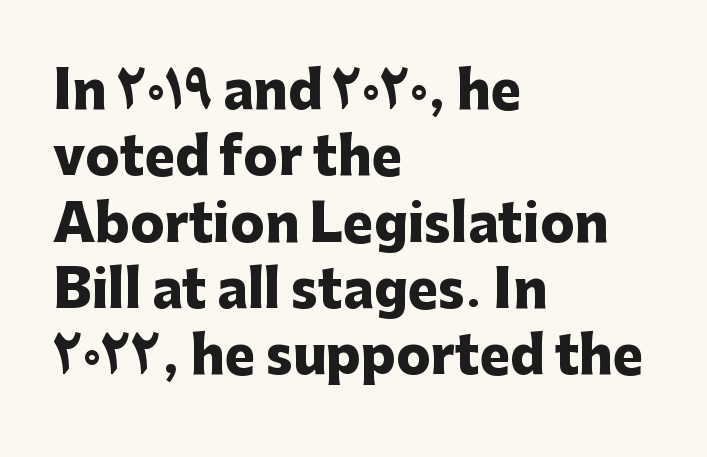
Q: Is the text bold? A: Yes.
Q: Is the text italic (slanted)? A: No, it is upright.
Q: Is the typeface a serif or a sans-serif typeface? A: Sans-serif.
Q: Is the text underlined? A: No.
Q: How is the paragraph aligned? A: Left-aligned.
Q: Is the spacing between letters normal or unusually wide? A: Normal.
Q: Is the spacing between lines tight, normal or loose? A: Normal.
Q: Width (condensed, normal, or wide)? A: Normal.
Q: Stroke contrast? A: Low.
Q: x-height? A: Medium.
Q: Monospaced? A: No.
